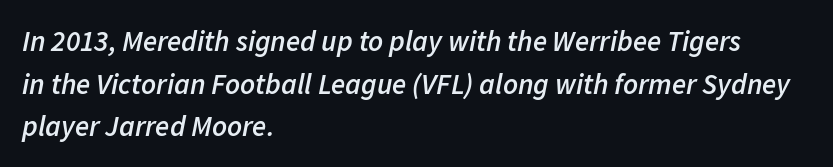
The image shows 29 px semibold type, italic (leaning right); set left-aligned, normal line spacing (1.47x), normal letter spacing, not underlined; low stroke contrast and a medium x-height.
